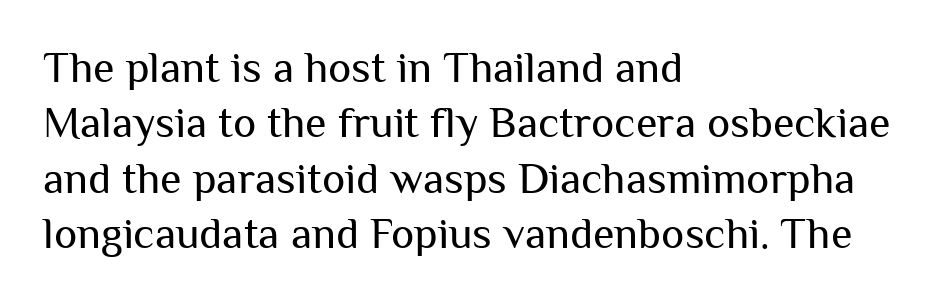
The image shows 44 px regular-weight sans-serif type, upright; set left-aligned, normal line spacing (1.26x), normal letter spacing, not underlined; medium stroke contrast and a medium x-height.
